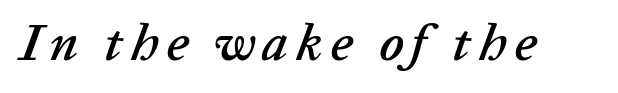
The image shows 52 px text type, italic (leaning right); set not underlined; low stroke contrast and a medium x-height.
